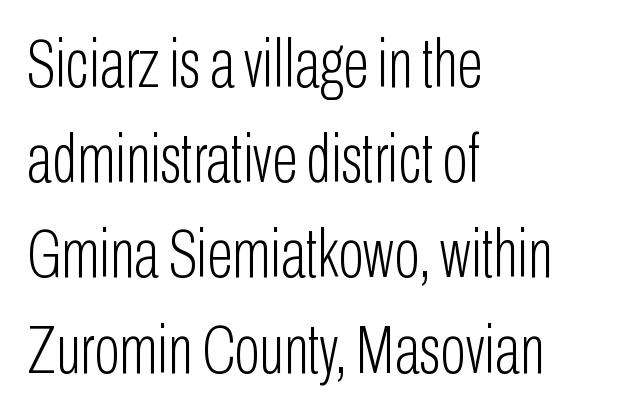
{"serif": "no", "italic": "no", "bold": "no", "weight": "light", "width": "condensed", "stroke_contrast": "low", "x_height": "medium", "monospaced": "no", "underline": "no", "align": "left", "line_spacing": "normal", "line_spacing_ratio": 1.4, "letter_spacing": "normal", "letter_spacing_em": 0.0, "glyph_px": 68}
